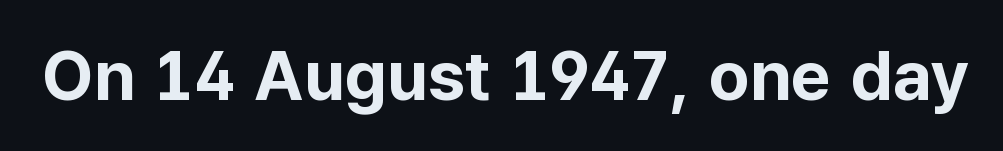
Q: Is the text bold? A: Yes.
Q: Is the text italic (slanted)? A: No, it is upright.
Q: Is the typeface a serif or a sans-serif typeface? A: Sans-serif.
Q: Is the text underlined? A: No.
Q: Is the spacing between letters normal or unusually wide? A: Normal.
Q: Width (condensed, normal, or wide)? A: Normal.
Q: Stroke contrast? A: Low.
Q: x-height? A: Medium.
Q: Monospaced? A: No.
